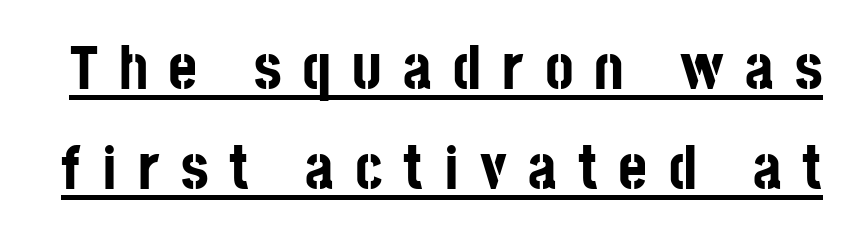
Q: Is the text bold? A: Yes.
Q: Is the text italic (slanted)? A: No, it is upright.
Q: Is the typeface a serif or a sans-serif typeface? A: Sans-serif.
Q: Is the text underlined? A: Yes.
Q: Is the spacing between letters normal or unusually wide? A: Unusually wide.
Q: Is the spacing between lines tight, normal or loose? A: Normal.
Q: Width (condensed, normal, or wide)? A: Condensed.
Q: Stroke contrast? A: Low.
Q: x-height? A: Large.
Q: Monospaced? A: No.
